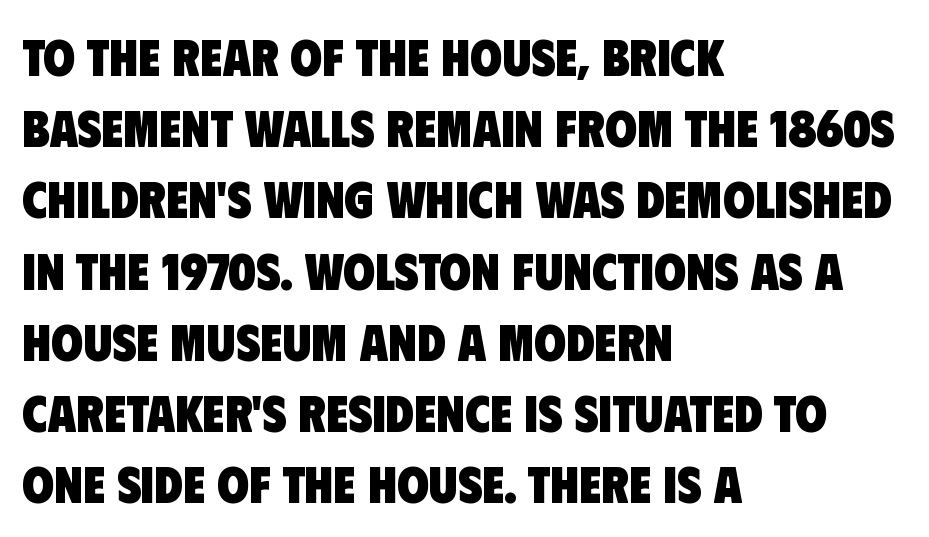
{"serif": "no", "bold": "yes", "weight": "heavy", "width": "condensed", "stroke_contrast": "low", "x_height": "large", "monospaced": "no", "underline": "no", "align": "left", "line_spacing": "normal", "line_spacing_ratio": 1.37, "letter_spacing": "normal", "letter_spacing_em": 0.0, "glyph_px": 52}
